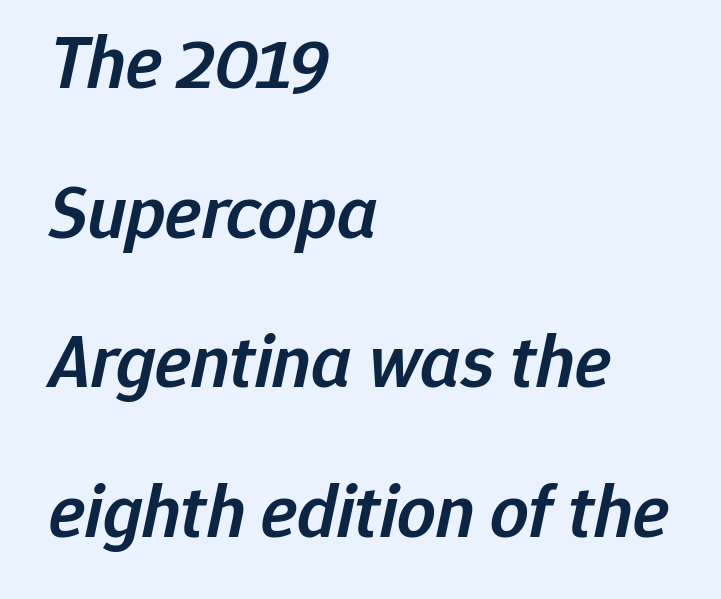
The image shows 76 px semibold type, italic (leaning right); set left-aligned, loose line spacing (1.97x), normal letter spacing, not underlined; low stroke contrast and a medium x-height.
